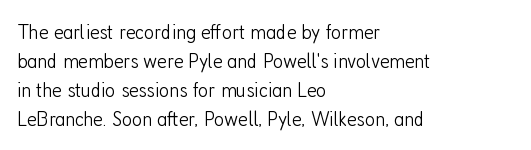
The image shows 22 px text type, upright; set left-aligned, normal line spacing (1.32x), normal letter spacing, not underlined.
